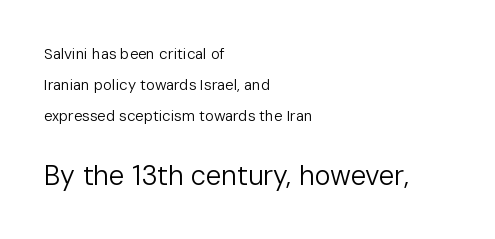
The image shows 27 px text type, upright; set left-aligned, loose line spacing (2.06x), normal letter spacing, not underlined; the second (bottom) block is 1.8x larger.
